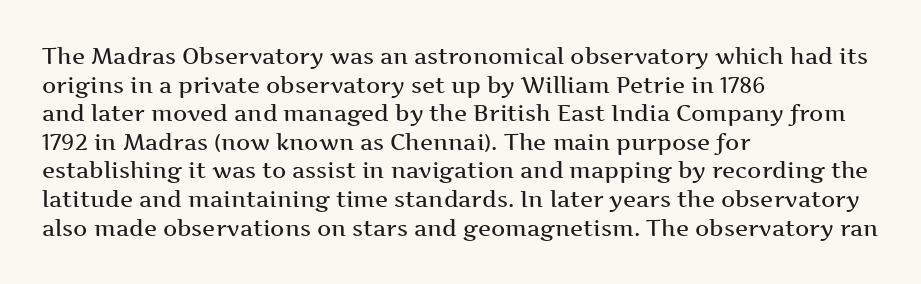
The image shows 22 px text type, upright; set left-aligned, normal line spacing (1.3x), normal letter spacing, not underlined.
